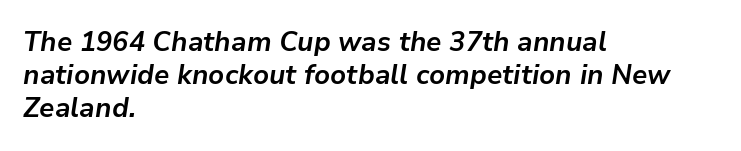
{"italic": "yes", "lean": "right", "slant_degrees": 9, "bold": "yes", "underline": "no", "align": "left", "line_spacing_ratio": 1.23, "letter_spacing": "normal", "letter_spacing_em": 0.0, "glyph_px": 27}
